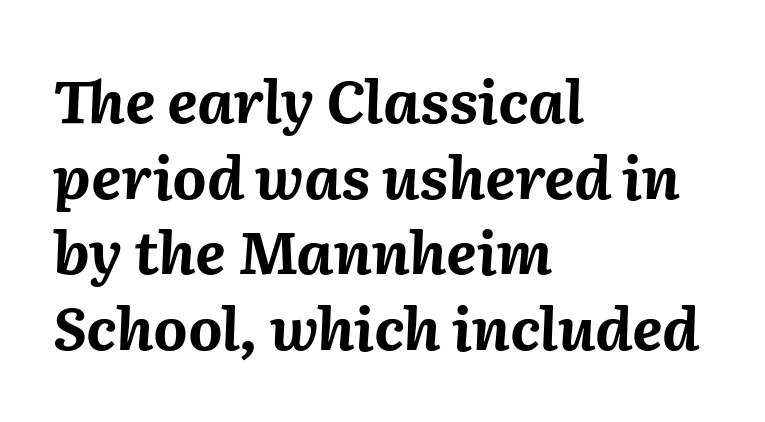
Q: Is the text bold? A: Yes.
Q: Is the text italic (slanted)? A: Yes, it leans right by about 2 degrees.
Q: Is the text underlined? A: No.
Q: How is the paragraph aligned? A: Left-aligned.
Q: Is the spacing between letters normal or unusually wide? A: Normal.
Q: Is the spacing between lines tight, normal or loose? A: Normal.
Q: Width (condensed, normal, or wide)? A: Normal.
Q: Stroke contrast? A: Medium.
Q: x-height? A: Medium.
Q: Monospaced? A: No.
